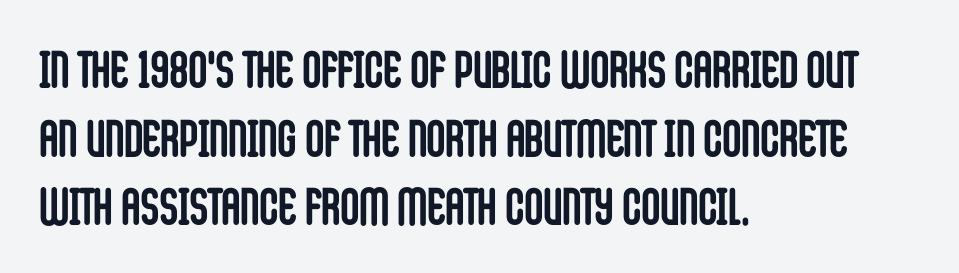
The image shows 52 px semibold, condensed sans-serif type, upright; set left-aligned, normal line spacing (1.32x), normal letter spacing, not underlined; low stroke contrast and a large x-height.
